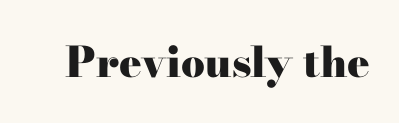
{"serif": "yes", "italic": "no", "bold": "yes", "weight": "heavy", "width": "wide", "stroke_contrast": "high", "x_height": "small", "monospaced": "no", "underline": "no", "letter_spacing": "normal", "letter_spacing_em": 0.0, "glyph_px": 42}
